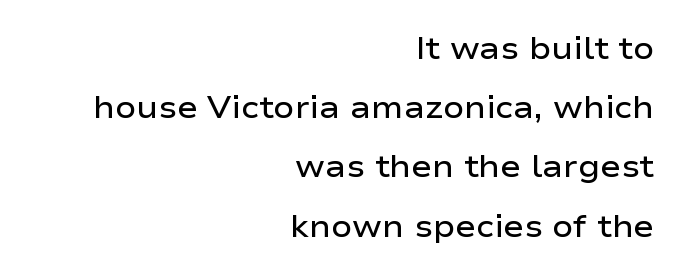
Q: Is the text bold? A: Semi-bold.
Q: Is the text italic (slanted)? A: No, it is upright.
Q: Is the typeface a serif or a sans-serif typeface? A: Sans-serif.
Q: Is the text underlined? A: No.
Q: How is the paragraph aligned? A: Right-aligned.
Q: Is the spacing between letters normal or unusually wide? A: Normal.
Q: Is the spacing between lines tight, normal or loose? A: Loose.
Q: Width (condensed, normal, or wide)? A: Wide.
Q: Stroke contrast? A: Low.
Q: x-height? A: Medium.
Q: Monospaced? A: No.
